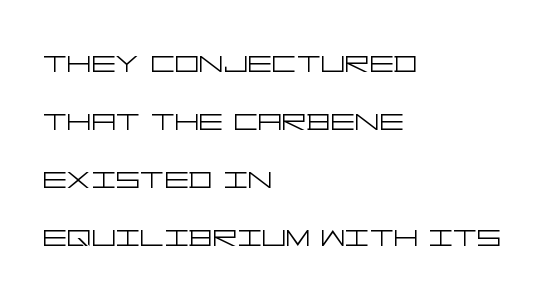
Q: Is the text bold? A: No.
Q: Is the text italic (slanted)? A: No, it is upright.
Q: Is the typeface a serif or a sans-serif typeface? A: Sans-serif.
Q: Is the text underlined? A: No.
Q: How is the paragraph aligned? A: Left-aligned.
Q: Is the spacing between letters normal or unusually wide? A: Normal.
Q: Is the spacing between lines tight, normal or loose? A: Normal.
Q: Width (condensed, normal, or wide)? A: Wide.
Q: Stroke contrast? A: Low.
Q: x-height? A: Large.
